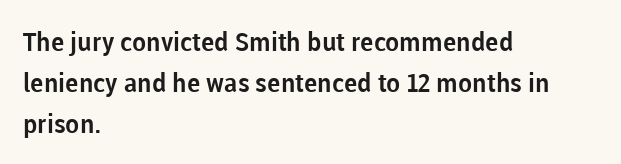
The space between consecutive lines is moderate. This sample uses plain, unmodified letter spacing. Layout note: lines flush left. No italicization has been applied; the sample stays upright. The passage shown is not underscored anywhere.
